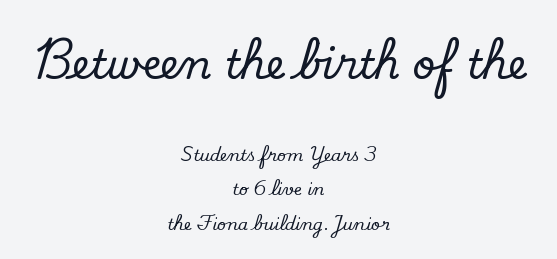
The image shows 40 px serif type; set centered, loose line spacing (2.15x), normal letter spacing, not underlined; the first (top) block is 2.5x larger; low stroke contrast and a small x-height.
